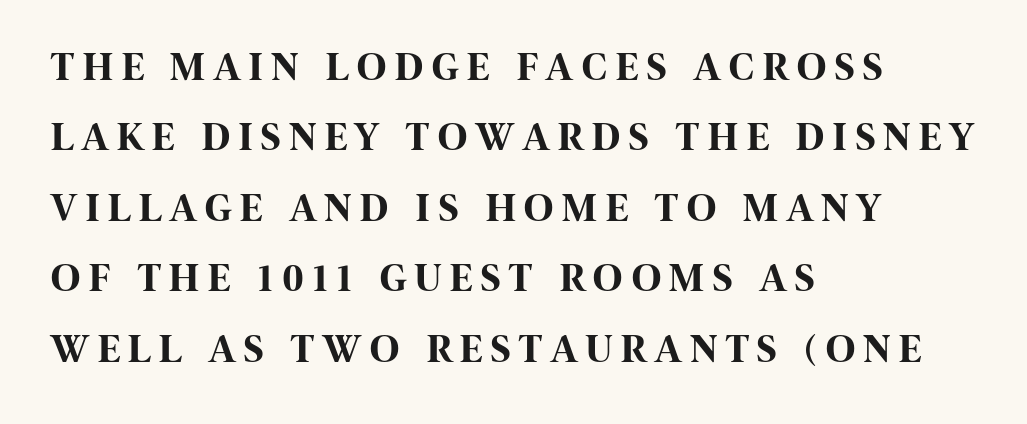
Q: Is the text bold? A: Yes.
Q: Is the text italic (slanted)? A: No, it is upright.
Q: Is the typeface a serif or a sans-serif typeface? A: Sans-serif.
Q: Is the text underlined? A: No.
Q: How is the paragraph aligned? A: Left-aligned.
Q: Is the spacing between letters normal or unusually wide? A: Unusually wide.
Q: Width (condensed, normal, or wide)? A: Condensed.
Q: Stroke contrast? A: High.
Q: x-height? A: Large.
Q: Monospaced? A: No.
